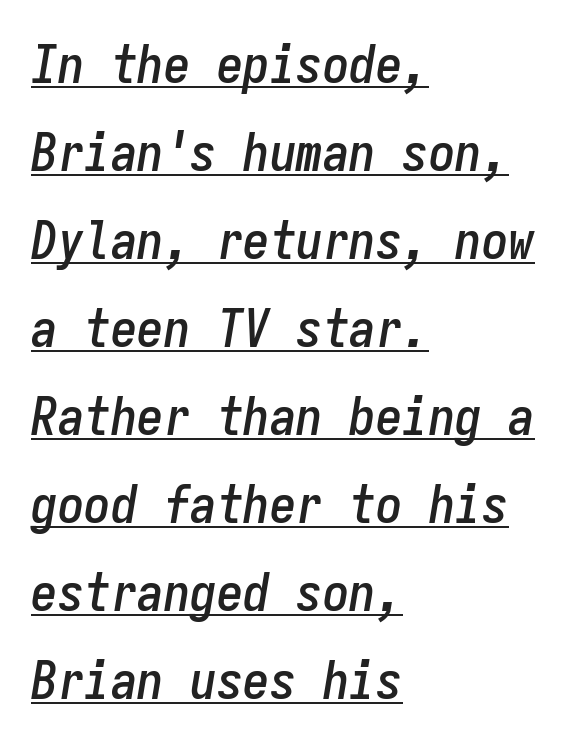
{"italic": "yes", "lean": "right", "slant_degrees": 9, "width": "condensed", "stroke_contrast": "low", "x_height": "medium", "monospaced": "yes", "underline": "yes", "align": "left", "line_spacing": "normal", "line_spacing_ratio": 1.66, "letter_spacing": "normal", "letter_spacing_em": 0.0, "glyph_px": 53}
